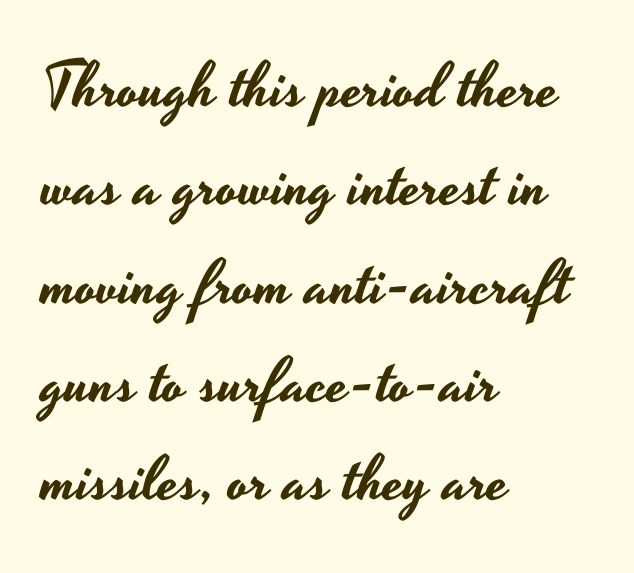
There is no visible air inserted between adjacent glyphs. Leading matches the norm, producing a regular column. Teacher's note: observe the even left margin — that is flush-left alignment. Decoration check: the copy has no underline. The rendering uses natural spacing where letterforms have individual widths.
